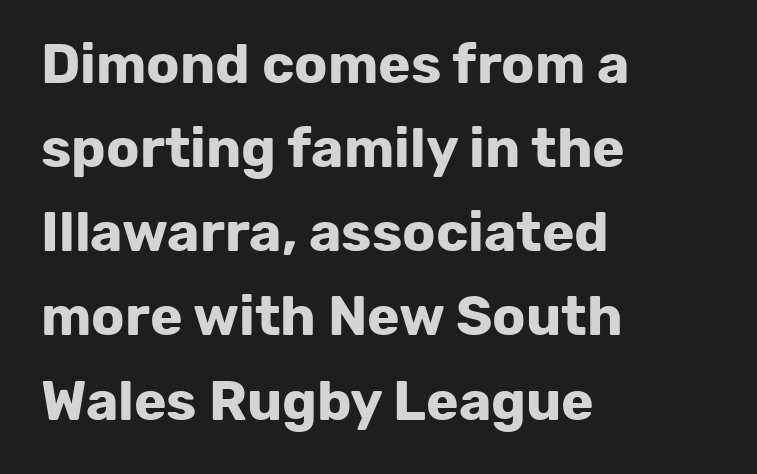
{"serif": "no", "italic": "no", "bold": "yes", "weight": "bold", "width": "normal", "stroke_contrast": "low", "x_height": "medium", "monospaced": "no", "underline": "no", "align": "left", "line_spacing": "normal", "line_spacing_ratio": 1.53, "letter_spacing": "normal", "letter_spacing_em": 0.0, "glyph_px": 55}
